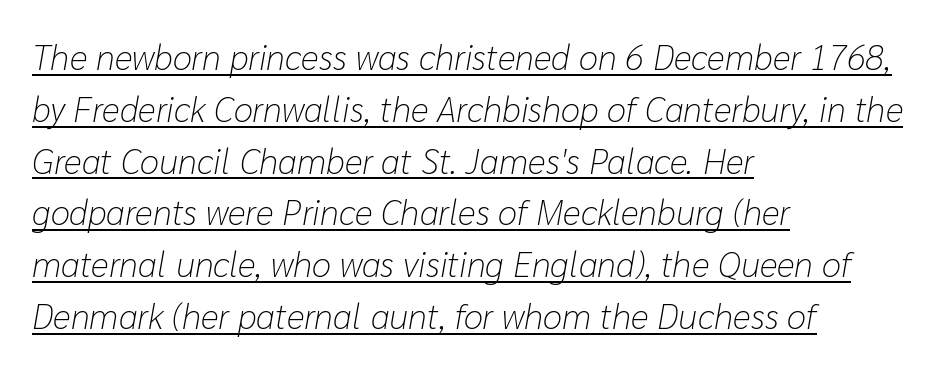
Q: Is the text bold? A: No.
Q: Is the text italic (slanted)? A: Yes, it leans right by about 10 degrees.
Q: Is the text underlined? A: Yes.
Q: How is the paragraph aligned? A: Left-aligned.
Q: Is the spacing between letters normal or unusually wide? A: Normal.
Q: Is the spacing between lines tight, normal or loose? A: Normal.
Q: Width (condensed, normal, or wide)? A: Normal.
Q: Stroke contrast? A: Low.
Q: x-height? A: Medium.
Q: Monospaced? A: No.
